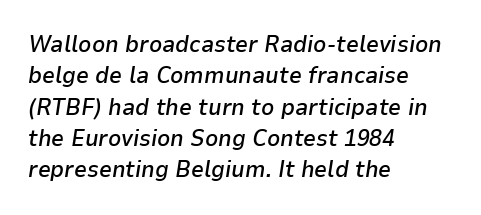
The image shows 23 px text type, italic (leaning right); set left-aligned, normal line spacing (1.36x), normal letter spacing, not underlined.
